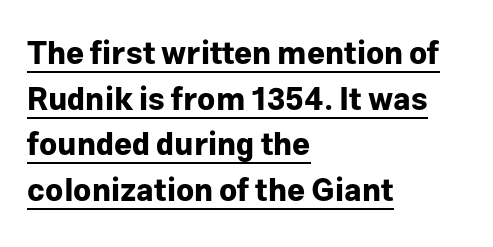
{"serif": "no", "italic": "no", "bold": "yes", "weight": "bold", "width": "normal", "stroke_contrast": "low", "x_height": "medium", "monospaced": "no", "underline": "yes", "align": "left", "line_spacing": "normal", "line_spacing_ratio": 1.47, "letter_spacing": "normal", "letter_spacing_em": 0.0, "glyph_px": 31}
